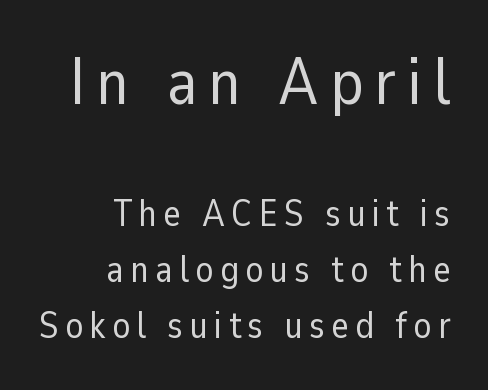
The letters carry no serifs — their stems end cleanly without finishing strokes. Notice how the stems are strictly vertical — no italics here. In terms of leading, this rendering sits right in the middle. Proportional: the letters do not fall into vertical columns. The letterforms sit at book weight or below. Lines of text with bare space underneath.
